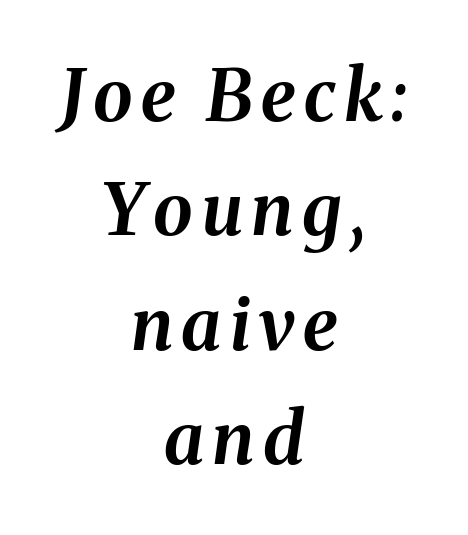
{"italic": "yes", "lean": "right", "slant_degrees": 8, "bold": "yes", "weight": "bold", "width": "normal", "stroke_contrast": "medium", "x_height": "medium", "monospaced": "no", "underline": "no", "align": "center", "line_spacing": "normal", "line_spacing_ratio": 1.61, "glyph_px": 71}
